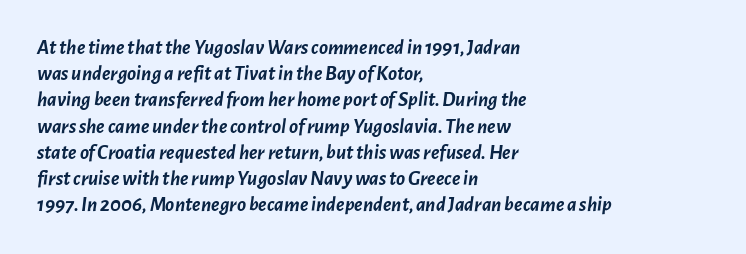
Compared with typical body copy, the letter spacing here is the same. These lines stack with their left ends in a neat column. The block of text has a typical density, with ordinary space between rows. Thick stems and heavy bowls — unmistakably bold. Words float on clear page, feet unadorned.
